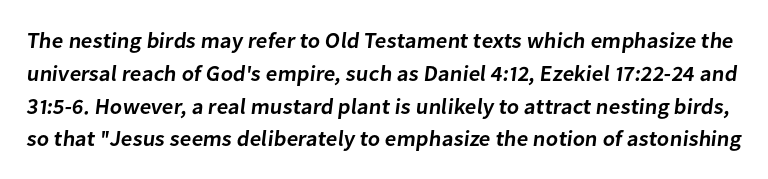
The image shows 22 px text type; set normal line spacing (1.49x), normal letter spacing, not underlined.
